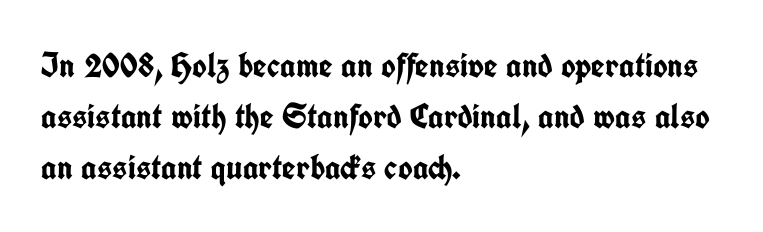
Proportional: the letters do not fall into vertical columns. These words are printed bold, with thick strokes throughout. These lines stack with their left ends in a neat column. Nope, not italic — everything's standing straight.
